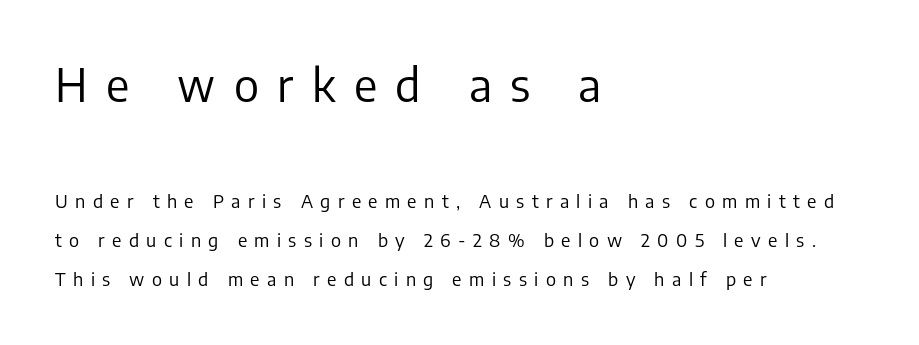
The image shows 45 px regular-weight sans-serif type, upright; set left-aligned, loose line spacing (2.17x), unusually wide letter spacing (+0.41 em), not underlined; the first (top) block is 2.5x larger; low stroke contrast and a medium x-height.
